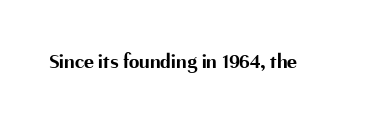
The image shows 21 px bold type, upright; set normal letter spacing, not underlined.
